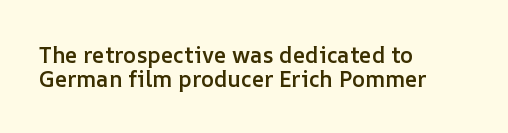
The image shows 22 px text type, upright; set left-aligned, tight line spacing (1.09x), normal letter spacing, not underlined.
